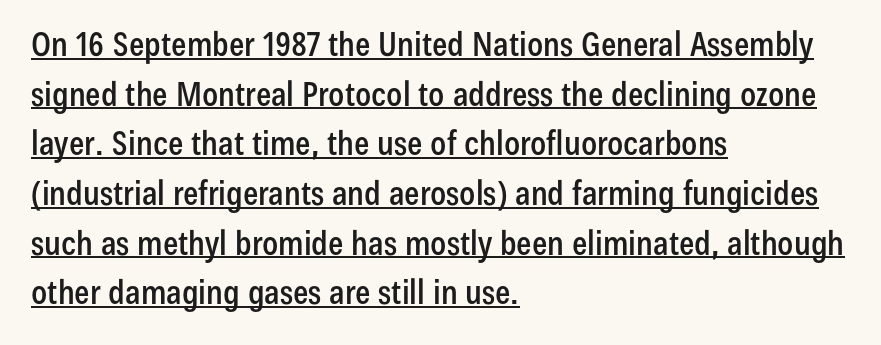
{"serif": "no", "italic": "no", "width": "condensed", "stroke_contrast": "low", "x_height": "medium", "monospaced": "no", "underline": "yes", "align": "left", "line_spacing": "normal", "line_spacing_ratio": 1.46, "letter_spacing": "normal", "letter_spacing_em": 0.0, "glyph_px": 34}
